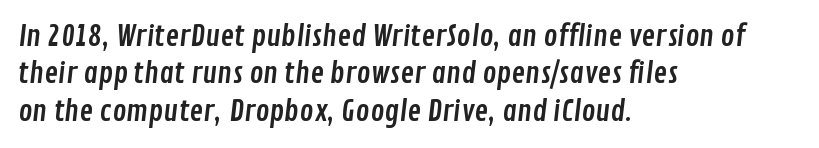
Check where the strokes stop: nothing finishes them off — pure sans. Normally led — the rows are evenly, conventionally spaced. Casual observation: everything's shoved over to the left. The letterforms sit shoulder to shoulder at normal distance.
